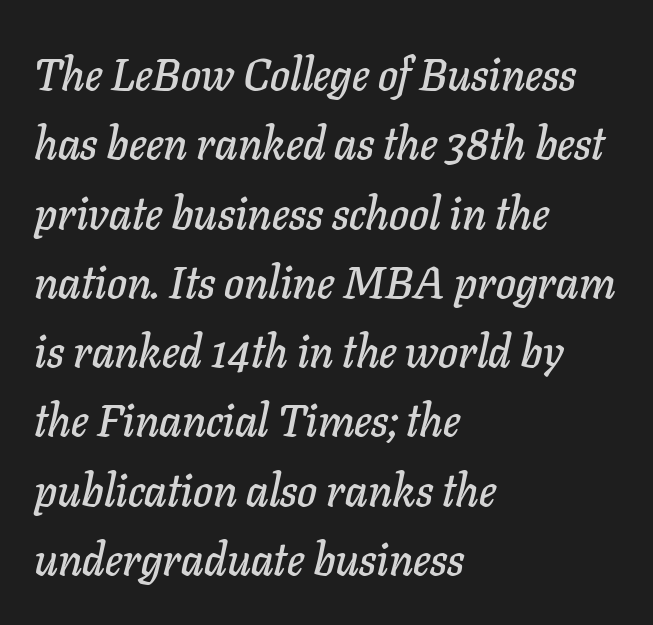
The text carries the slant typical of an italic or oblique font. Leading: standard. All the whitespace from short lines collects on the right. The letters advance in unequal steps, a hallmark of proportional type. The gap between lines stays unmarked. Each word holds together tightly as a unit, with standard inter-letter gaps.
